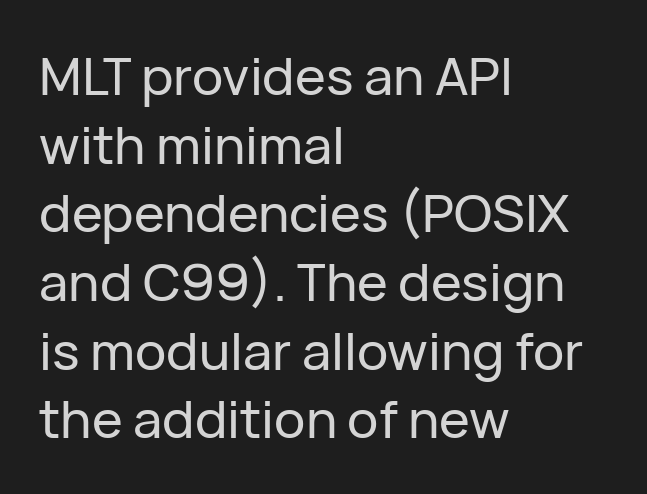
{"serif": "no", "italic": "no", "width": "normal", "stroke_contrast": "low", "x_height": "medium", "monospaced": "no", "underline": "no", "align": "left", "line_spacing": "normal", "line_spacing_ratio": 1.32, "letter_spacing": "normal", "letter_spacing_em": 0.0, "glyph_px": 52}
